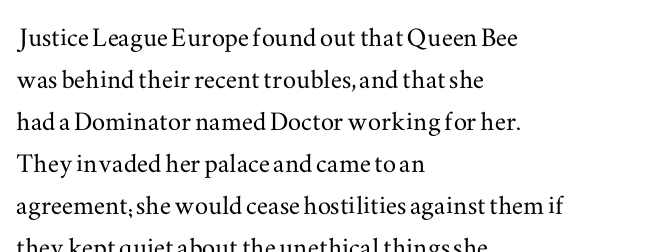
{"serif": "yes", "italic": "no", "width": "wide", "stroke_contrast": "medium", "x_height": "small", "monospaced": "no", "underline": "no", "align": "left", "line_spacing": "normal", "line_spacing_ratio": 1.27, "letter_spacing": "normal", "letter_spacing_em": 0.0, "glyph_px": 33}
